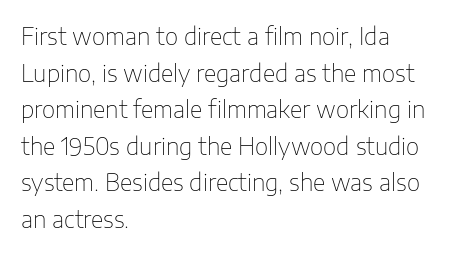
The image shows 23 px text type, upright; set left-aligned, normal line spacing (1.59x), normal letter spacing, not underlined.
